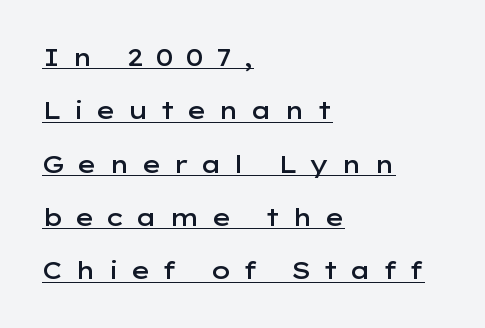
{"italic": "no", "bold": "semi", "underline": "yes", "align": "left", "line_spacing": "loose", "line_spacing_ratio": 2.22, "letter_spacing": "wide", "letter_spacing_em": 0.47, "glyph_px": 24}
